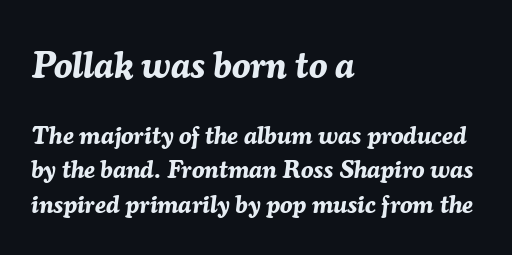
Q: Is the text bold? A: Yes.
Q: Is the text italic (slanted)? A: Yes, it leans right by about 7 degrees.
Q: Is the text underlined? A: No.
Q: How is the paragraph aligned? A: Left-aligned.
Q: Is the spacing between letters normal or unusually wide? A: Normal.
Q: Is the spacing between lines tight, normal or loose? A: Normal.
Q: Which block of text is set in a larger size, the first (top) or the second (bottom)? A: The first (top) one.
Q: Width (condensed, normal, or wide)? A: Normal.
Q: Stroke contrast? A: Medium.
Q: x-height? A: Medium.
Q: Monospaced? A: No.
